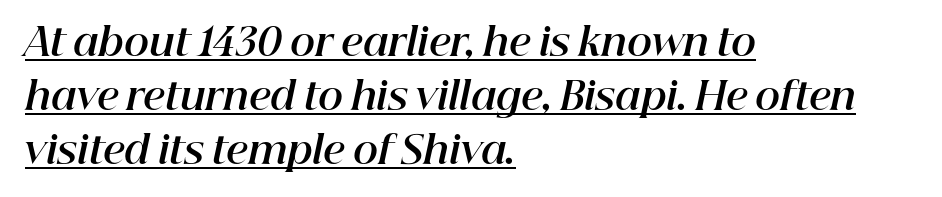
The image shows 38 px bold type, italic (leaning right); set left-aligned, normal line spacing (1.42x), normal letter spacing, underlined; high stroke contrast and a medium x-height.
